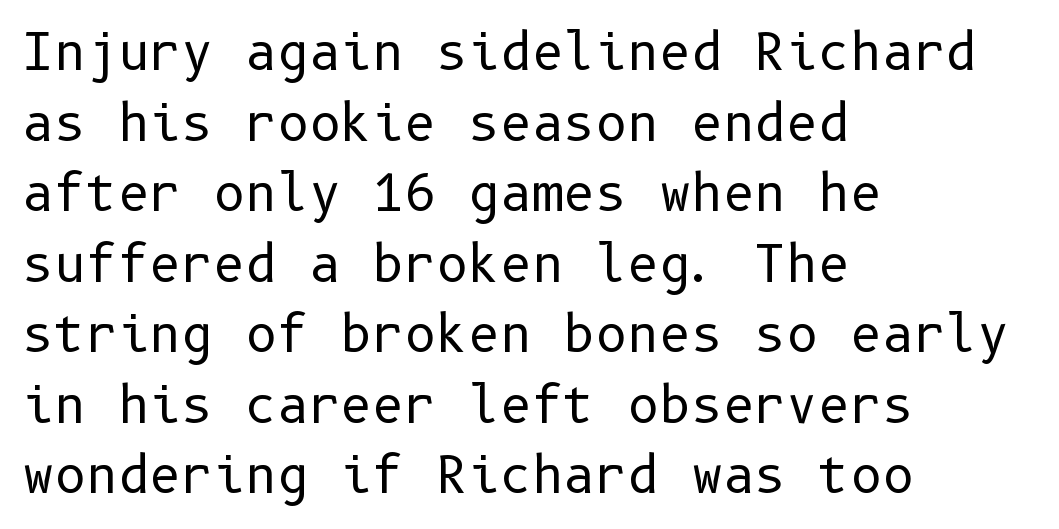
{"serif": "no", "italic": "no", "bold": "no", "weight": "regular", "width": "normal", "stroke_contrast": "low", "x_height": "medium", "underline": "no", "align": "left", "line_spacing": "normal", "line_spacing_ratio": 1.44, "letter_spacing": "normal", "letter_spacing_em": 0.0, "glyph_px": 49}
